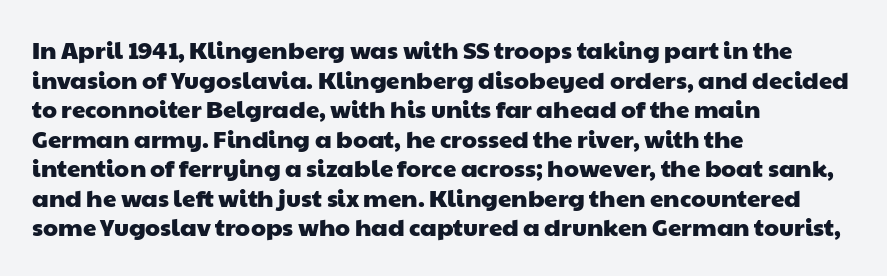
Check under the words: just untouched page. No extra tracking has been applied to these lines. Is the block centered? No — it sits flush against the left margin.
